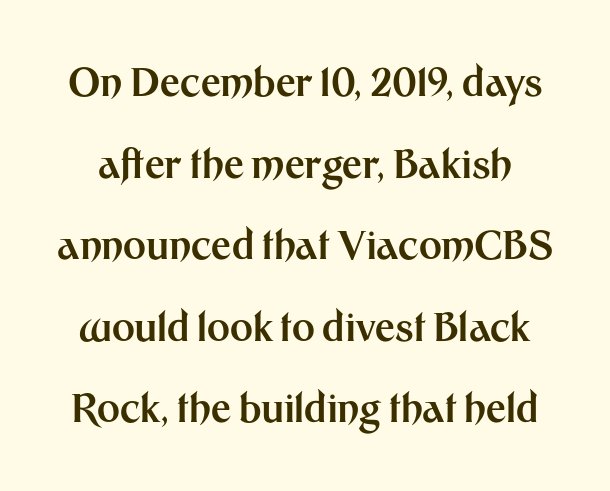
The image shows 39 px bold sans-serif type, upright; set loose line spacing (2.09x), normal letter spacing, not underlined; medium stroke contrast and a medium x-height.
